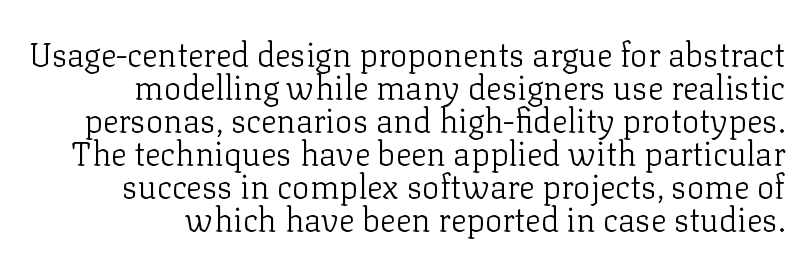
Q: Is the text bold? A: No.
Q: Is the text italic (slanted)? A: No, it is upright.
Q: Is the typeface a serif or a sans-serif typeface? A: Serif.
Q: Is the text underlined? A: No.
Q: Is the spacing between letters normal or unusually wide? A: Normal.
Q: Is the spacing between lines tight, normal or loose? A: Tight.
Q: Width (condensed, normal, or wide)? A: Normal.
Q: Stroke contrast? A: Low.
Q: x-height? A: Medium.
Q: Monospaced? A: No.
